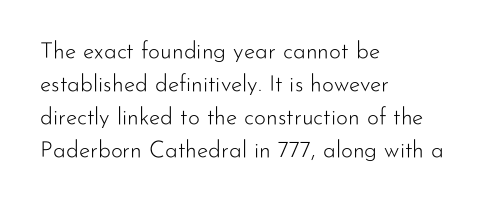
{"italic": "no", "bold": "no", "underline": "no", "align": "left", "line_spacing": "normal", "line_spacing_ratio": 1.43, "letter_spacing": "normal", "letter_spacing_em": 0.0, "glyph_px": 23}
